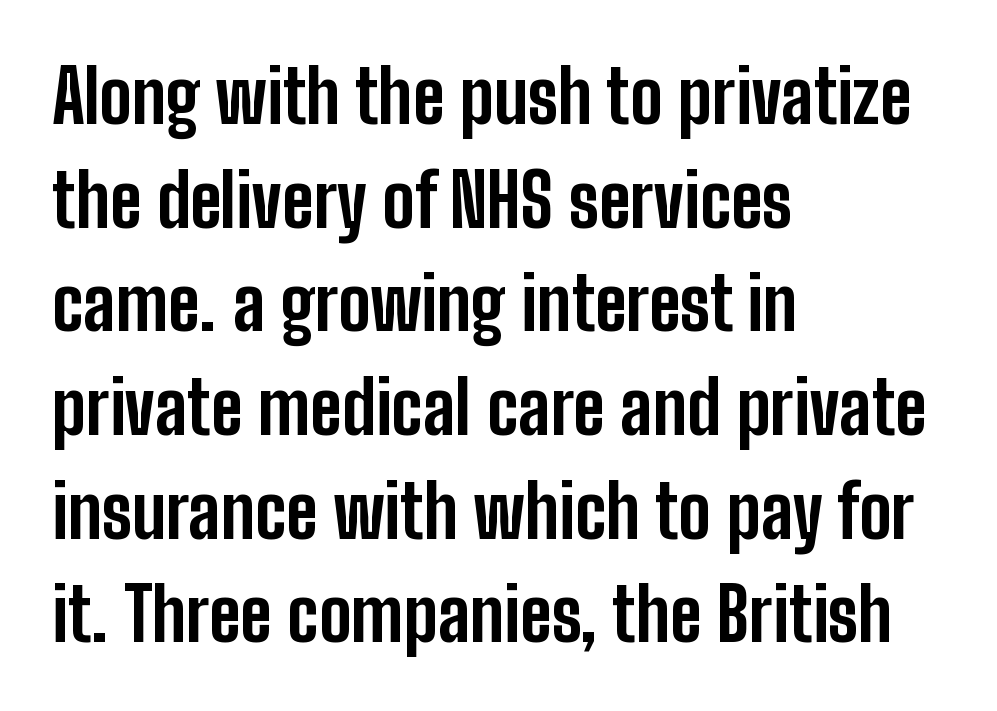
Q: Is the text bold? A: Yes.
Q: Is the text italic (slanted)? A: No, it is upright.
Q: Is the typeface a serif or a sans-serif typeface? A: Sans-serif.
Q: Is the text underlined? A: No.
Q: How is the paragraph aligned? A: Left-aligned.
Q: Is the spacing between letters normal or unusually wide? A: Normal.
Q: Is the spacing between lines tight, normal or loose? A: Normal.
Q: Width (condensed, normal, or wide)? A: Condensed.
Q: Stroke contrast? A: Low.
Q: x-height? A: Medium.
Q: Monospaced? A: No.
